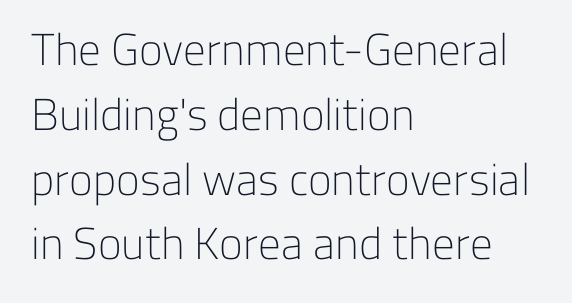
The image shows 45 px light sans-serif type, upright; set left-aligned, normal line spacing (1.44x), normal letter spacing, not underlined; low stroke contrast and a medium x-height.
